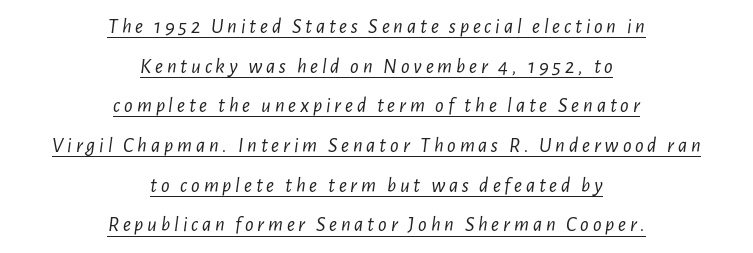
Q: Is the text bold? A: No.
Q: Is the text italic (slanted)? A: Yes, it leans right by about 7 degrees.
Q: Is the text underlined? A: Yes.
Q: How is the paragraph aligned? A: Centered.
